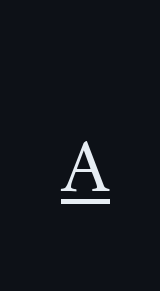
A rule runs beneath these lines of type. If you drew a line through each stem, it would be perfectly vertical. Inter-character spacing is expanded well beyond the font's built-in metrics. No chunkiness to these letters — they're not bold. Typographically, this falls in the serif category. These lines are rendered in a variable-pitch font.
